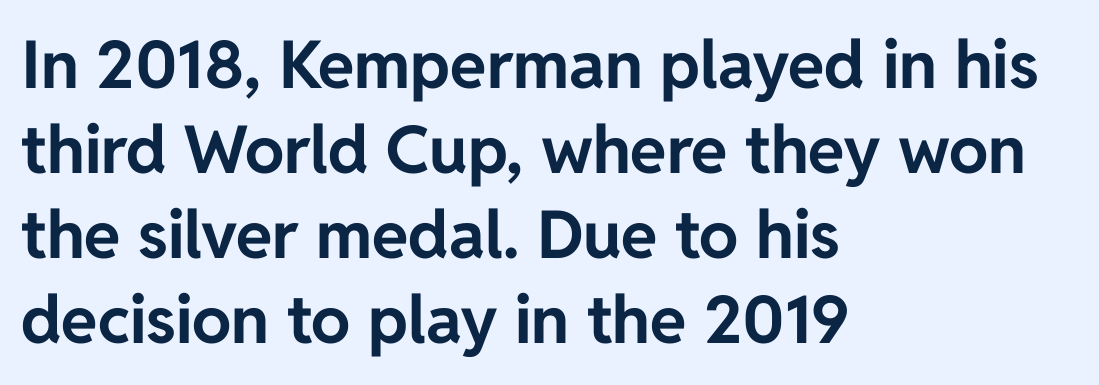
{"serif": "no", "italic": "no", "bold": "yes", "weight": "bold", "width": "normal", "stroke_contrast": "low", "x_height": "medium", "monospaced": "no", "underline": "no", "align": "left", "line_spacing": "normal", "line_spacing_ratio": 1.29, "letter_spacing": "normal", "letter_spacing_em": 0.0, "glyph_px": 66}
